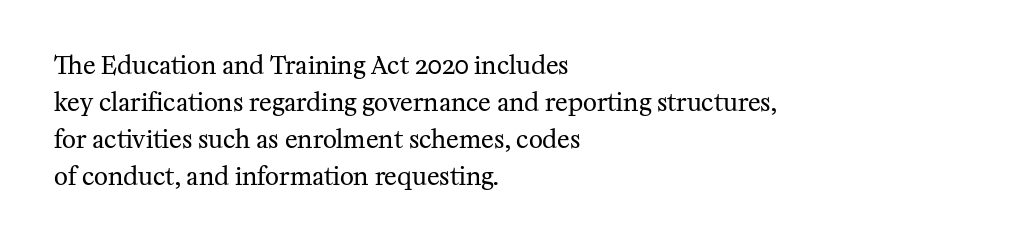
Q: Is the text bold? A: No.
Q: Is the text italic (slanted)? A: No, it is upright.
Q: Is the text underlined? A: No.
Q: How is the paragraph aligned? A: Left-aligned.
Q: Is the spacing between letters normal or unusually wide? A: Normal.
Q: Is the spacing between lines tight, normal or loose? A: Normal.
